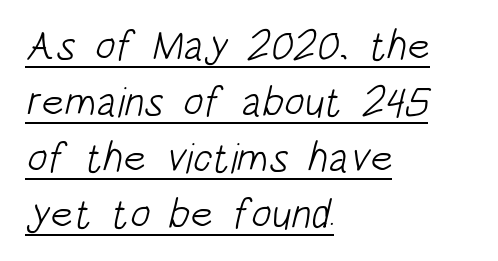
{"serif": "no", "bold": "no", "weight": "light", "width": "condensed", "stroke_contrast": "low", "x_height": "large", "monospaced": "no", "underline": "yes", "align": "left", "line_spacing": "normal", "line_spacing_ratio": 1.33, "letter_spacing": "normal", "letter_spacing_em": 0.0, "glyph_px": 42}
